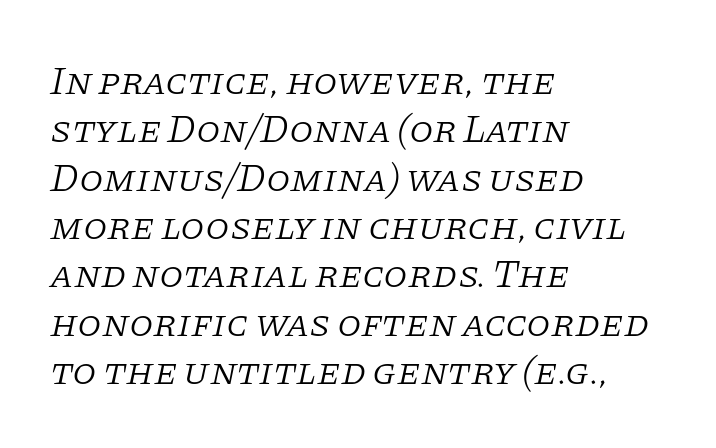
The image shows 39 px light serif type, italic (leaning right); set left-aligned, line spacing 1.24x, normal letter spacing, not underlined; low stroke contrast and a large x-height.
